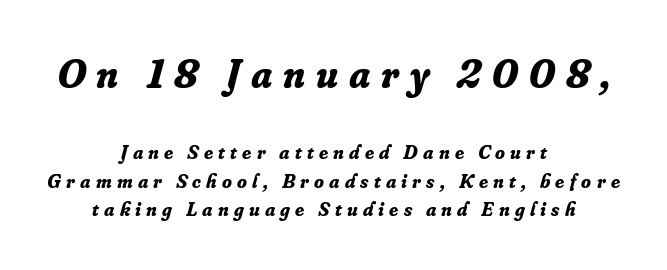
Italic? Definitely — the glyphs are oblique. Type style note: has serifs. The rows are spaced the way most documents space them. Varying glyph widths throughout — classic text-font behaviour.
